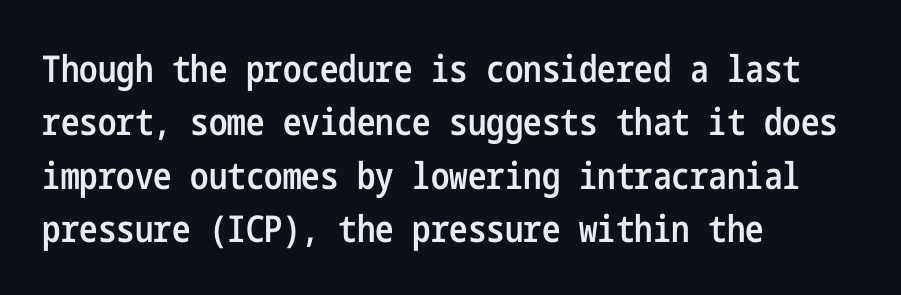
The image shows 37 px semibold, condensed sans-serif type, upright; set left-aligned, normal line spacing (1.44x), normal letter spacing, not underlined; low stroke contrast and a medium x-height.
